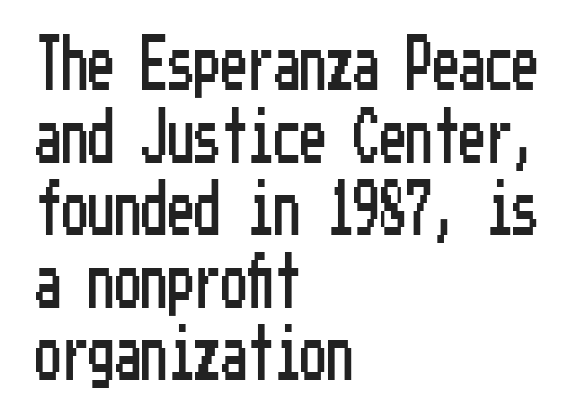
Q: Is the text italic (slanted)? A: No, it is upright.
Q: Is the typeface a serif or a sans-serif typeface? A: Sans-serif.
Q: Is the text underlined? A: No.
Q: How is the paragraph aligned? A: Left-aligned.
Q: Is the spacing between letters normal or unusually wide? A: Normal.
Q: Is the spacing between lines tight, normal or loose? A: Normal.
Q: Width (condensed, normal, or wide)? A: Condensed.
Q: Stroke contrast? A: Low.
Q: x-height? A: Medium.
